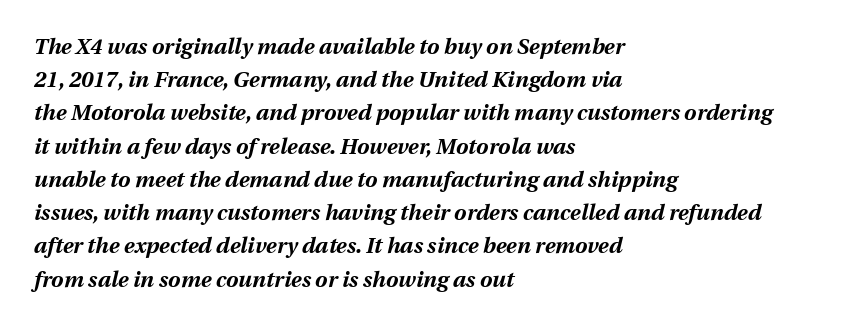
The tracking reads as untouched default to a designer's eye. Heavy-handed strokes throughout: this text is bold. These lines stack with their left ends in a neat column. Is the type slanted? Yes — the strokes lean at a clear angle. The gap between lines stays unmarked.
